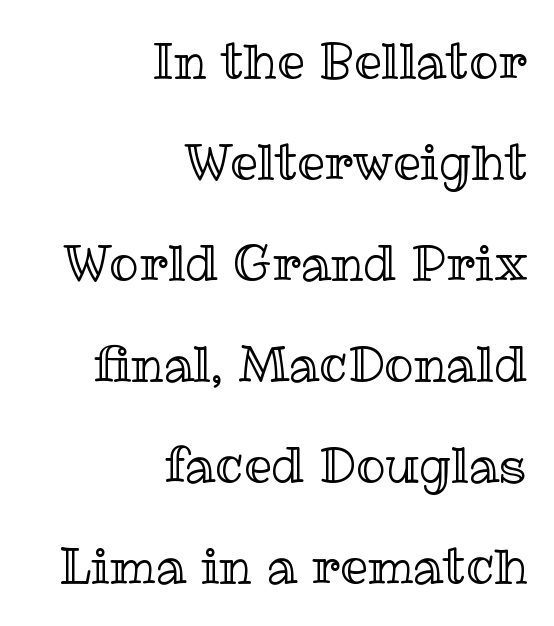
Q: Is the text italic (slanted)? A: No, it is upright.
Q: Is the text underlined? A: No.
Q: How is the paragraph aligned? A: Right-aligned.
Q: Is the spacing between letters normal or unusually wide? A: Normal.
Q: Is the spacing between lines tight, normal or loose? A: Loose.
Q: Width (condensed, normal, or wide)? A: Normal.
Q: x-height? A: Medium.
Q: Monospaced? A: No.
